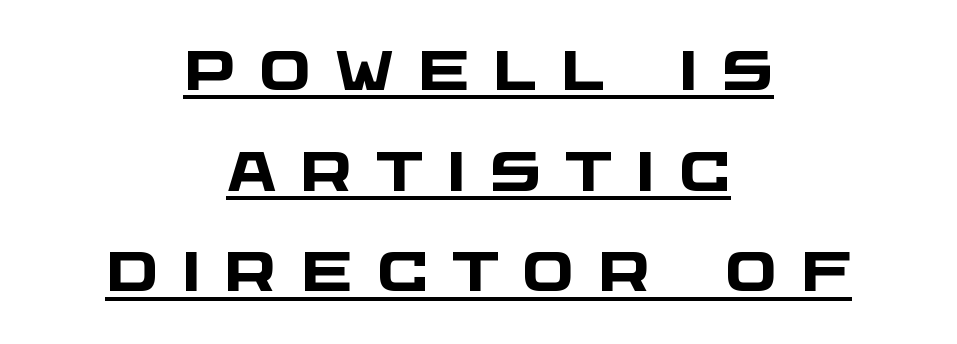
Varying glyph widths throughout — classic text-font behaviour. Thick stems and heavy bowls — unmistakably bold. This is underlined copy, the kind a proofreader might mark for attention. Does extra space separate the letters? Yes, quite a lot of it.
